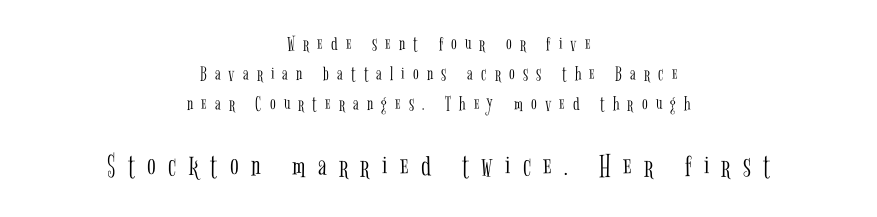
{"serif": "yes", "italic": "no", "bold": "no", "weight": "light", "width": "condensed", "stroke_contrast": "low", "x_height": "medium", "monospaced": "no", "underline": "no", "align": "center", "line_spacing": "normal", "line_spacing_ratio": 1.43, "letter_spacing": "wide", "letter_spacing_em": 0.39, "larger_block": "second", "size_ratio": 1.52, "glyph_px": 32}
